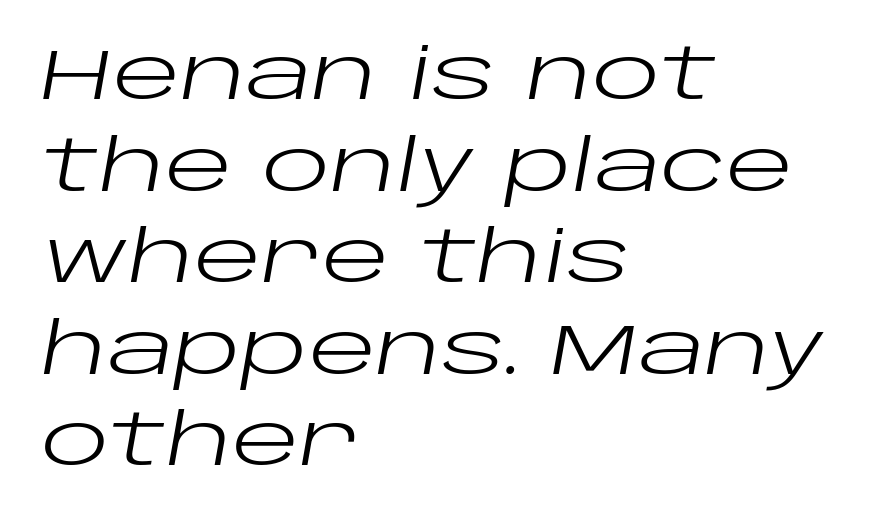
Q: Is the text bold? A: No.
Q: Is the text italic (slanted)? A: Yes, it leans right by about 10 degrees.
Q: Is the text underlined? A: No.
Q: How is the paragraph aligned? A: Left-aligned.
Q: Is the spacing between letters normal or unusually wide? A: Normal.
Q: Is the spacing between lines tight, normal or loose? A: Normal.
Q: Width (condensed, normal, or wide)? A: Wide.
Q: Stroke contrast? A: Low.
Q: x-height? A: Large.
Q: Monospaced? A: No.
